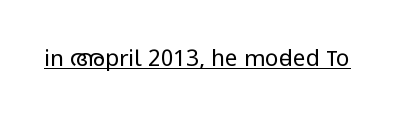
{"italic": "no", "bold": "no", "underline": "yes", "letter_spacing": "normal", "letter_spacing_em": 0.0, "glyph_px": 23}
